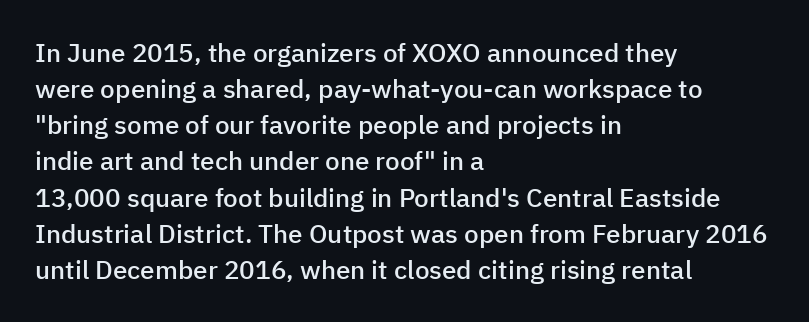
The image shows 26 px text type, upright; set left-aligned, normal line spacing (1.39x), normal letter spacing, not underlined.
